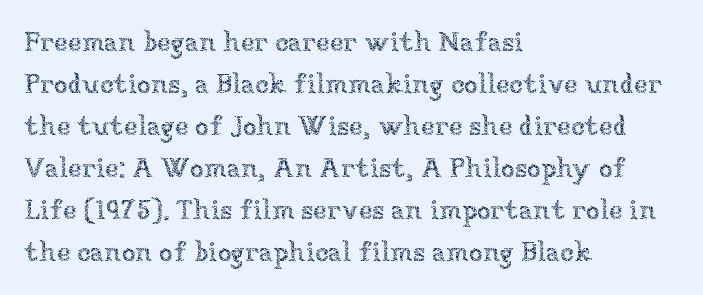
You could not count columns in this text — the font is proportionally spaced. The rendering uses a moderate line-height, typical for paragraphs. Each line starts at the same left margin while the right side varies. Italic: no, the glyphs are upright roman. Only glyphs here, with clear space below each row. Compared with typical body copy, the letter spacing here is the same.
